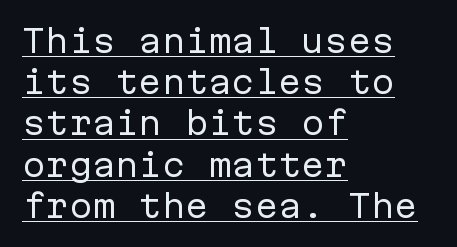
No extra tracking has been applied to these lines. You can see a thin bar hugging the bottom of the glyphs. Unlike a traditional serif, this face leaves its strokes unadorned. Alignment: flush left. Think standard paragraph weight, or any step lighter than that. Do the characters align in a grid? Yes, the font is monospaced.
